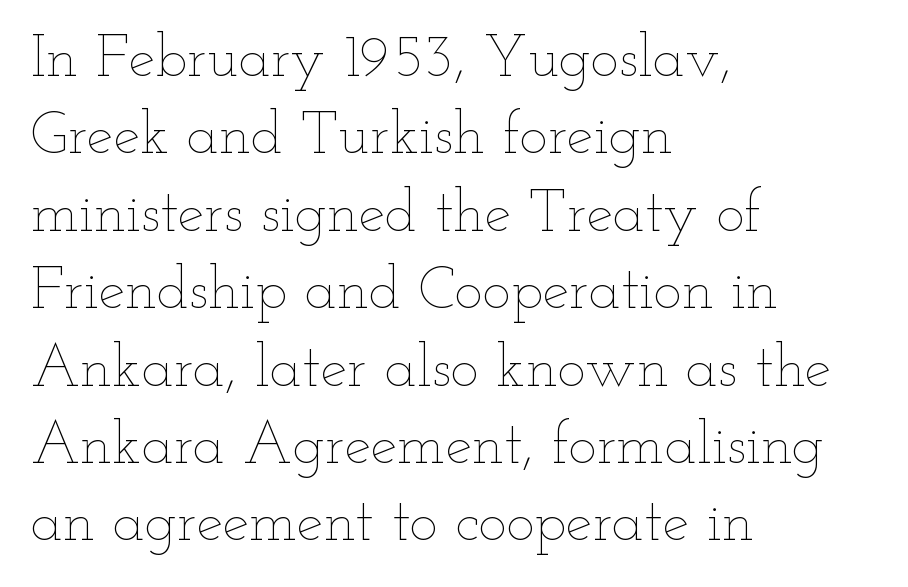
Q: Is the text bold? A: No.
Q: Is the text italic (slanted)? A: No, it is upright.
Q: Is the text underlined? A: No.
Q: How is the paragraph aligned? A: Left-aligned.
Q: Is the spacing between letters normal or unusually wide? A: Normal.
Q: Is the spacing between lines tight, normal or loose? A: Normal.
Q: Width (condensed, normal, or wide)? A: Wide.
Q: Stroke contrast? A: Low.
Q: x-height? A: Small.
Q: Monospaced? A: No.
